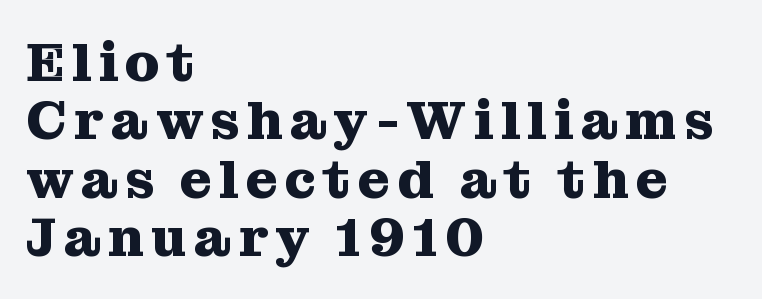
The paragraph has a hard left edge and a soft right edge. This rendering employs a face with finishing strokes, i.e., a serif. The passage shown is typed in a proportional face where columns would drift. The glyphs have the mass of a bold cut. Italic? Not at all — the glyphs are vertical. The zone under the glyphs is completely vacant.
